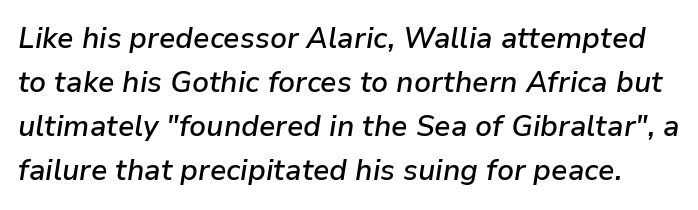
The passage shown is typed in a proportional face where columns would drift. The line-height multiplier appears to be the usual default. The text carries the slant typical of an italic or oblique font. This sample uses plain, unmodified letter spacing.
